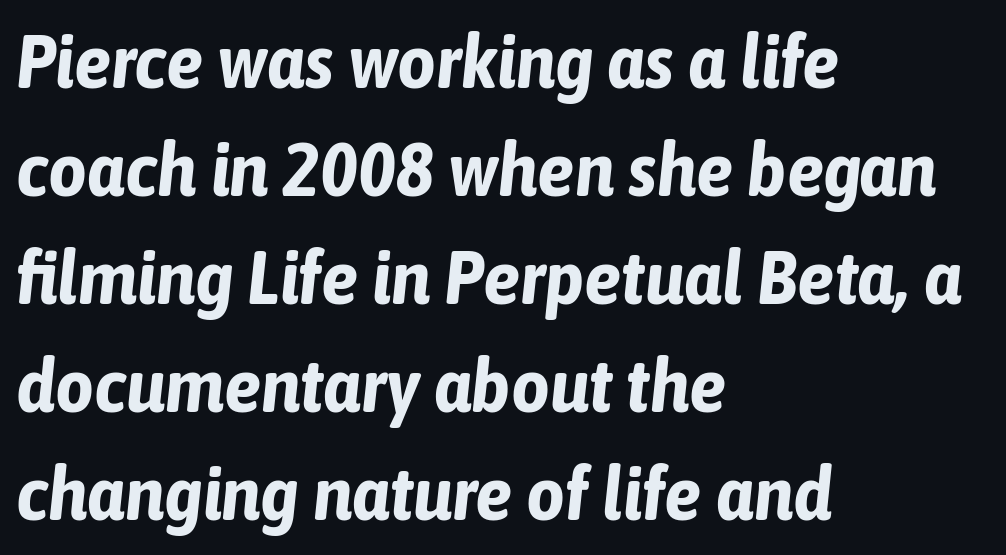
Q: Is the text bold? A: Yes.
Q: Is the text italic (slanted)? A: Yes, it leans right by about 6 degrees.
Q: Is the text underlined? A: No.
Q: How is the paragraph aligned? A: Left-aligned.
Q: Is the spacing between letters normal or unusually wide? A: Normal.
Q: Is the spacing between lines tight, normal or loose? A: Normal.
Q: Width (condensed, normal, or wide)? A: Condensed.
Q: Stroke contrast? A: Low.
Q: x-height? A: Medium.
Q: Monospaced? A: No.
